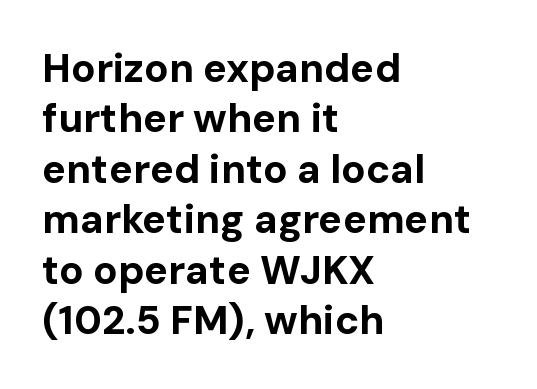
The image shows 40 px bold sans-serif type, upright; set left-aligned, normal line spacing (1.26x), normal letter spacing, not underlined; low stroke contrast and a medium x-height.
